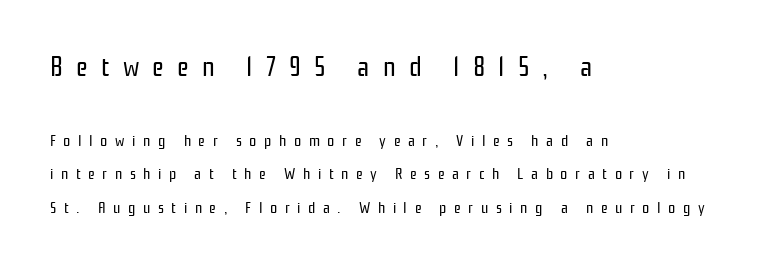
Casual observation: everything's shoved over to the left. Notice how the stems are strictly vertical — no italics here. The passage shown is not underscored anywhere. The weight tops out at a normal text grade. The letters carry no serifs — their stems end cleanly without finishing strokes. Each letter keeps its own natural width here, so spacing adapts to shape.
